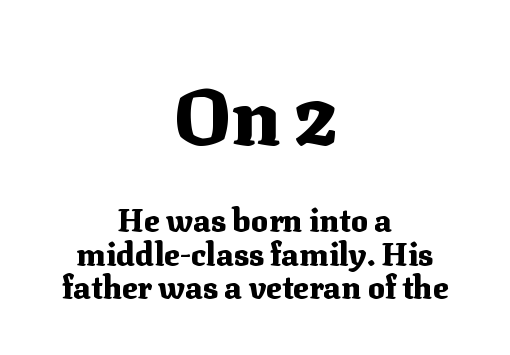
Q: Is the text bold? A: Yes.
Q: Is the text italic (slanted)? A: No, it is upright.
Q: Is the typeface a serif or a sans-serif typeface? A: Serif.
Q: Is the text underlined? A: No.
Q: How is the paragraph aligned? A: Centered.
Q: Is the spacing between letters normal or unusually wide? A: Normal.
Q: Is the spacing between lines tight, normal or loose? A: Tight.
Q: Which block of text is set in a larger size, the first (top) or the second (bottom)? A: The first (top) one.
Q: Width (condensed, normal, or wide)? A: Normal.
Q: Stroke contrast? A: Medium.
Q: x-height? A: Medium.
Q: Monospaced? A: No.
